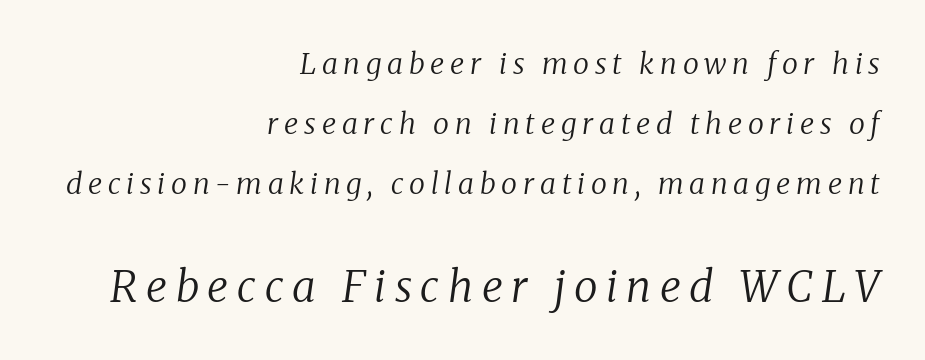
The image shows 43 px regular-weight serif type, italic (leaning right); set right-aligned, loose line spacing (2.07x), unusually wide letter spacing (+0.2 em), not underlined; the second (bottom) block is 1.48x larger; low stroke contrast and a medium x-height.
